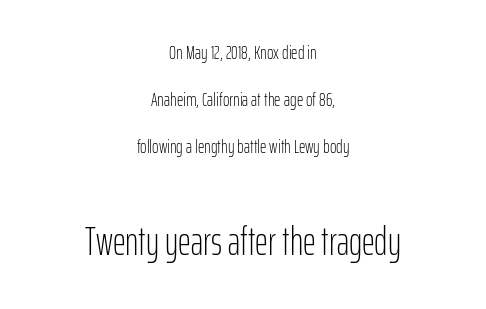
Q: Is the text bold? A: No.
Q: Is the text italic (slanted)? A: No, it is upright.
Q: Is the typeface a serif or a sans-serif typeface? A: Sans-serif.
Q: Is the text underlined? A: No.
Q: How is the paragraph aligned? A: Centered.
Q: Is the spacing between letters normal or unusually wide? A: Normal.
Q: Is the spacing between lines tight, normal or loose? A: Loose.
Q: Which block of text is set in a larger size, the first (top) or the second (bottom)? A: The second (bottom) one.
Q: Width (condensed, normal, or wide)? A: Condensed.
Q: Stroke contrast? A: Low.
Q: x-height? A: Medium.
Q: Monospaced? A: No.
